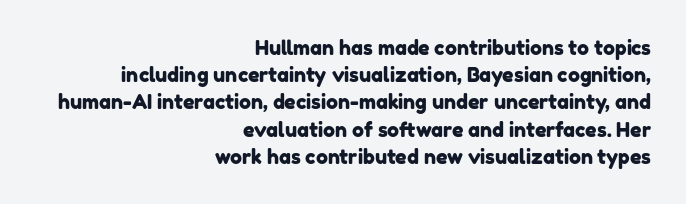
The gaps between neighbouring characters are ordinary and unremarkable. Each line ends at the same right margin while the left side varies. Beneath every word, the page is bare. Line spacing here is normal.
